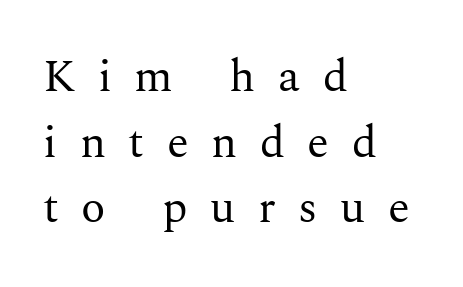
The words here are not underlined. Style check: upright. The face used here is proportionally spaced, like ordinary book or web type. The cut favours lightness, reaching ordinary text weight at its darkest. Display-style spreading of the glyphs; the letterfit is very open.
